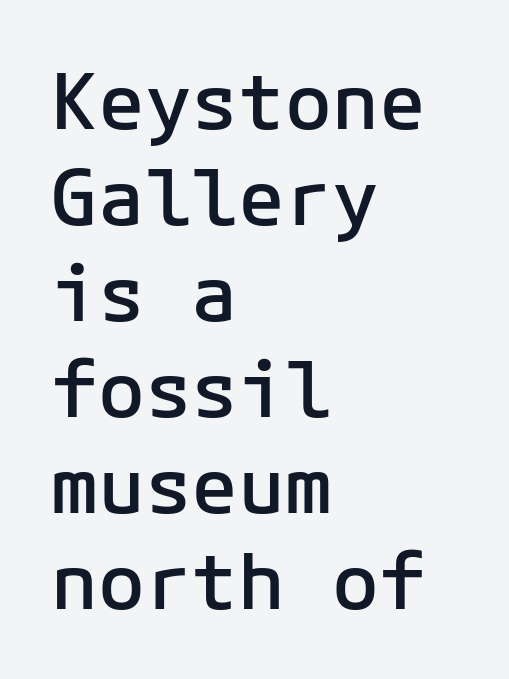
Q: Is the text bold? A: Semi-bold.
Q: Is the text italic (slanted)? A: No, it is upright.
Q: Is the typeface a serif or a sans-serif typeface? A: Sans-serif.
Q: Is the text underlined? A: No.
Q: How is the paragraph aligned? A: Left-aligned.
Q: Is the spacing between letters normal or unusually wide? A: Normal.
Q: Width (condensed, normal, or wide)? A: Normal.
Q: Stroke contrast? A: Low.
Q: x-height? A: Medium.
